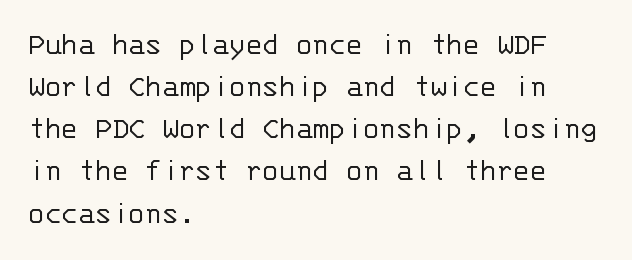
{"serif": "no", "italic": "no", "bold": "no", "weight": "light", "width": "normal", "stroke_contrast": "low", "x_height": "large", "monospaced": "yes", "underline": "no", "align": "left", "line_spacing_ratio": 1.24, "letter_spacing": "normal", "letter_spacing_em": 0.0, "glyph_px": 34}
